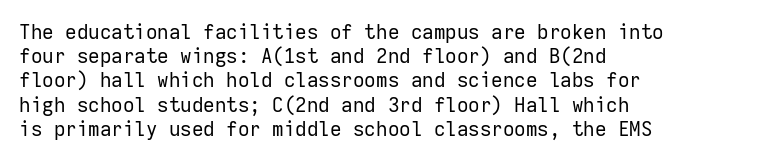
{"italic": "no", "bold": "no", "underline": "no", "align": "left", "line_spacing_ratio": 1.21, "letter_spacing": "normal", "letter_spacing_em": 0.0, "glyph_px": 20}
